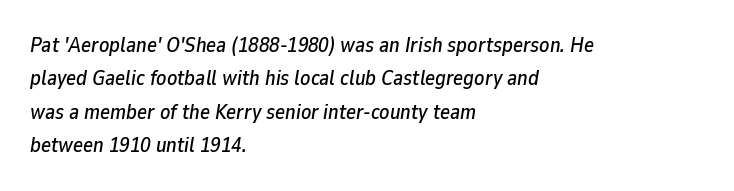
Q: Is the text italic (slanted)? A: Yes, it leans right by about 9 degrees.
Q: Is the text underlined? A: No.
Q: How is the paragraph aligned? A: Left-aligned.
Q: Is the spacing between letters normal or unusually wide? A: Normal.
Q: Is the spacing between lines tight, normal or loose? A: Normal.
